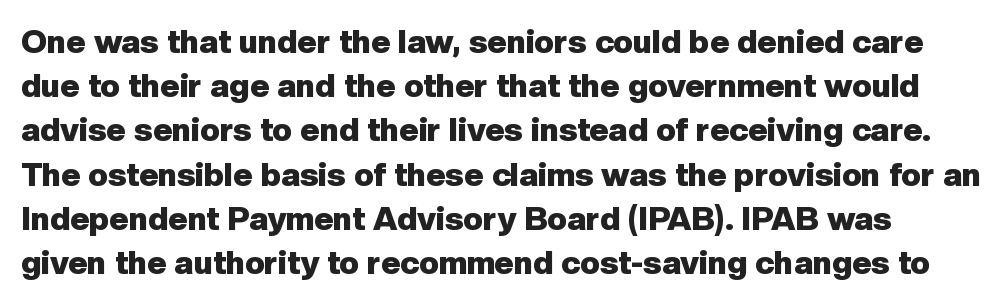
Q: Is the text bold? A: Yes.
Q: Is the text italic (slanted)? A: No, it is upright.
Q: Is the typeface a serif or a sans-serif typeface? A: Sans-serif.
Q: Is the text underlined? A: No.
Q: Is the spacing between letters normal or unusually wide? A: Normal.
Q: Is the spacing between lines tight, normal or loose? A: Normal.
Q: Width (condensed, normal, or wide)? A: Normal.
Q: Stroke contrast? A: Low.
Q: x-height? A: Medium.
Q: Monospaced? A: No.
